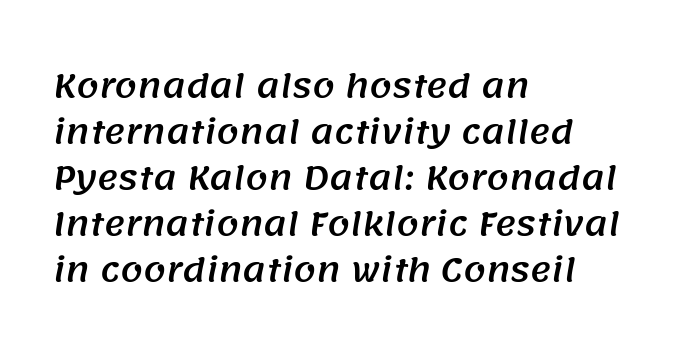
The image shows 32 px sans-serif type; set left-aligned, normal line spacing (1.44x), normal letter spacing, not underlined; medium stroke contrast and a large x-height.
